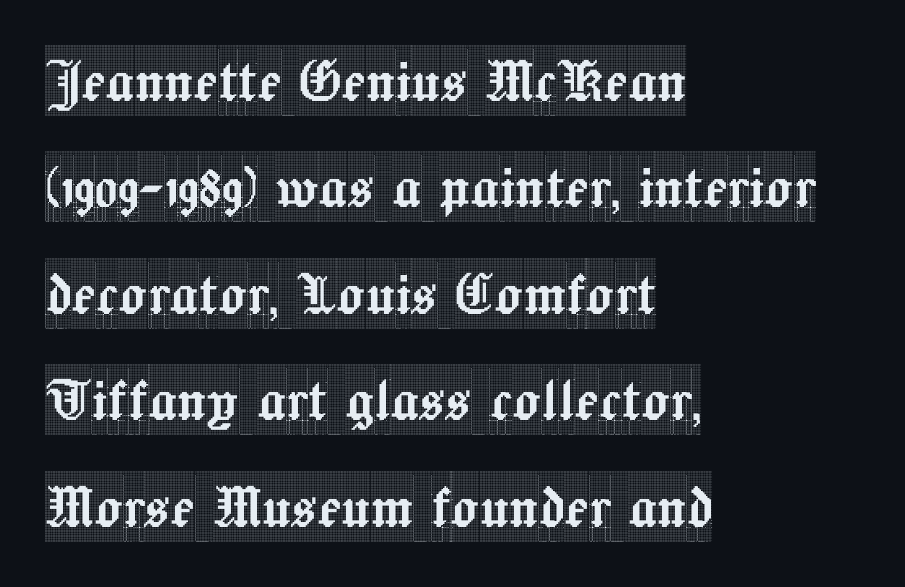
The image shows 70 px condensed serif type, upright; set left-aligned, normal line spacing (1.52x), normal letter spacing, not underlined; a large x-height.
